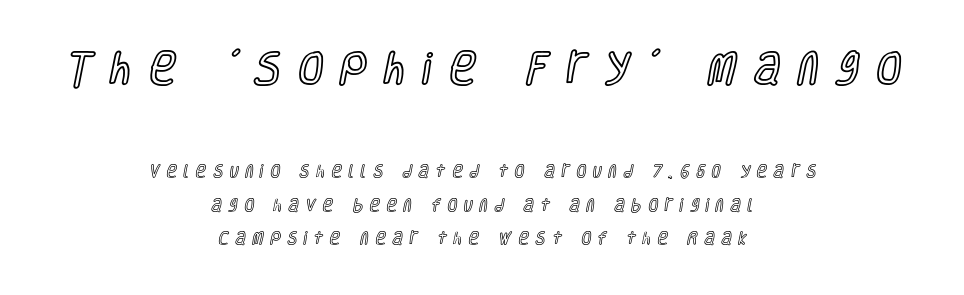
Q: Is the text italic (slanted)? A: Yes.
Q: Is the text underlined? A: No.
Q: How is the paragraph aligned? A: Centered.
Q: Is the spacing between letters normal or unusually wide? A: Unusually wide.
Q: Is the spacing between lines tight, normal or loose? A: Loose.
Q: Which block of text is set in a larger size, the first (top) or the second (bottom)? A: The first (top) one.
Q: Width (condensed, normal, or wide)? A: Condensed.
Q: x-height? A: Large.
Q: Monospaced? A: No.
